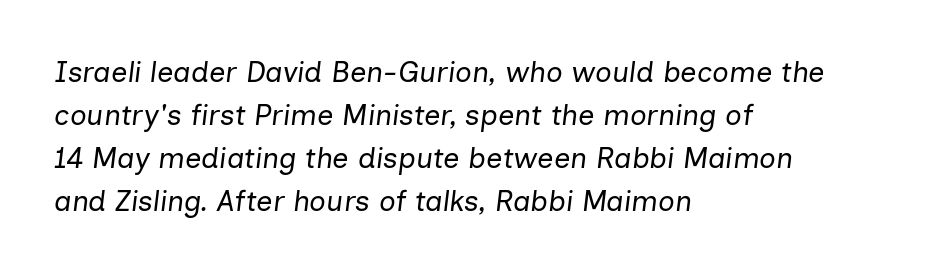
Standard letterfit; no display-style spreading of the glyphs. The characters are drawn with everyday or finer stroke widths. All the whitespace from short lines collects on the right. The passage shown is typed in a proportional face where columns would drift. There's an unmistakable incline to the writing here.
